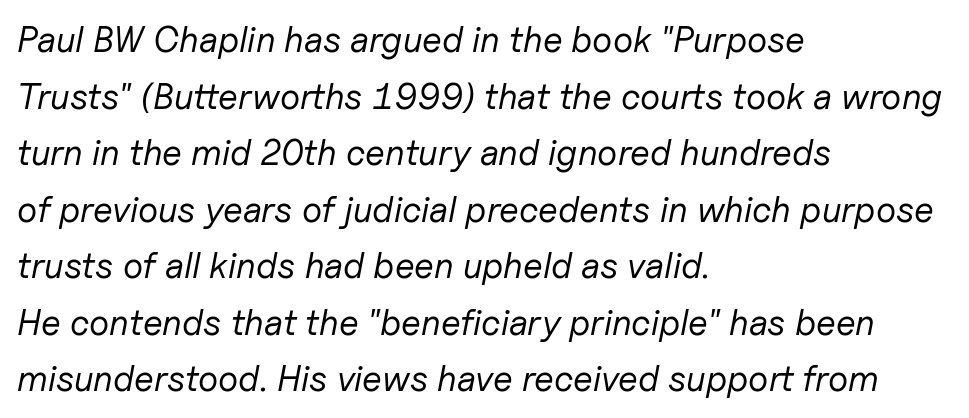
The image shows 36 px regular-weight type, italic (leaning right); set left-aligned, normal line spacing (1.57x), normal letter spacing, not underlined; low stroke contrast and a medium x-height.
